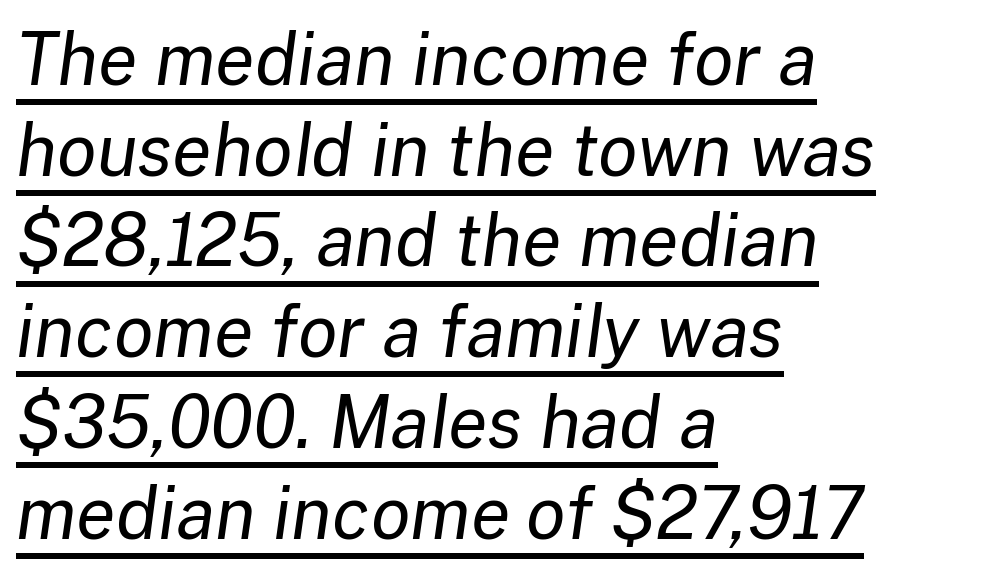
{"italic": "yes", "lean": "right", "slant_degrees": 8, "bold": "no", "weight": "regular", "width": "normal", "stroke_contrast": "low", "x_height": "medium", "monospaced": "no", "underline": "yes", "align": "left", "line_spacing": "normal", "line_spacing_ratio": 1.26, "letter_spacing": "normal", "letter_spacing_em": 0.0, "glyph_px": 72}
